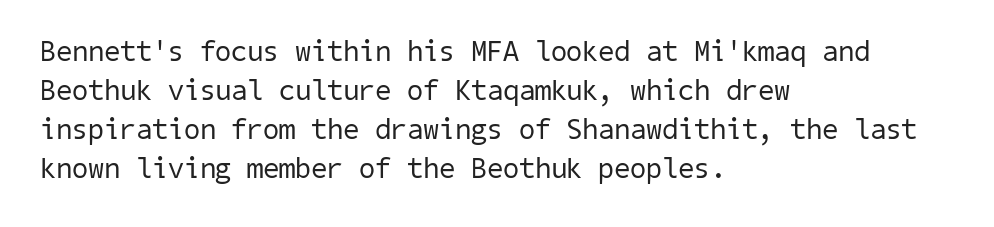
Q: Is the text bold? A: No.
Q: Is the typeface a serif or a sans-serif typeface? A: Sans-serif.
Q: Is the text underlined? A: No.
Q: How is the paragraph aligned? A: Left-aligned.
Q: Is the spacing between letters normal or unusually wide? A: Normal.
Q: Is the spacing between lines tight, normal or loose? A: Normal.
Q: Width (condensed, normal, or wide)? A: Normal.
Q: Stroke contrast? A: Low.
Q: x-height? A: Medium.
